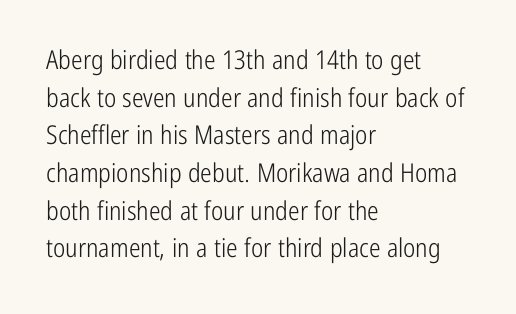
Q: Is the text bold? A: No.
Q: Is the text italic (slanted)? A: No, it is upright.
Q: Is the text underlined? A: No.
Q: How is the paragraph aligned? A: Left-aligned.
Q: Is the spacing between letters normal or unusually wide? A: Normal.
Q: Is the spacing between lines tight, normal or loose? A: Normal.
